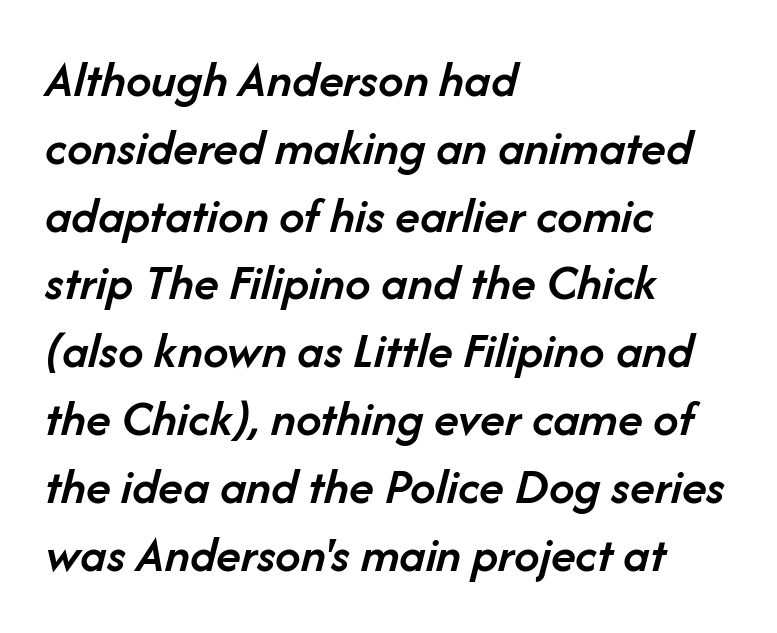
These lines are set flush left with a ragged right edge. The rendering uses natural spacing where letterforms have individual widths. Is the letter spacing exaggerated? No — it looks like the ordinary default. The sample has been set in demibold, a notch under bold.
